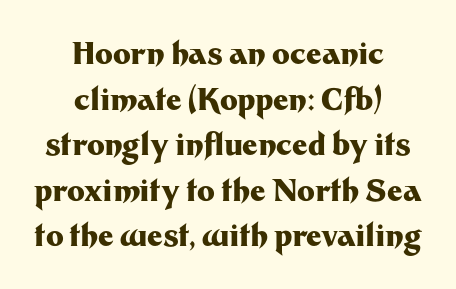
The image shows 30 px heavy sans-serif type, upright; set centered, normal line spacing (1.52x), normal letter spacing, not underlined; medium stroke contrast and a medium x-height.
